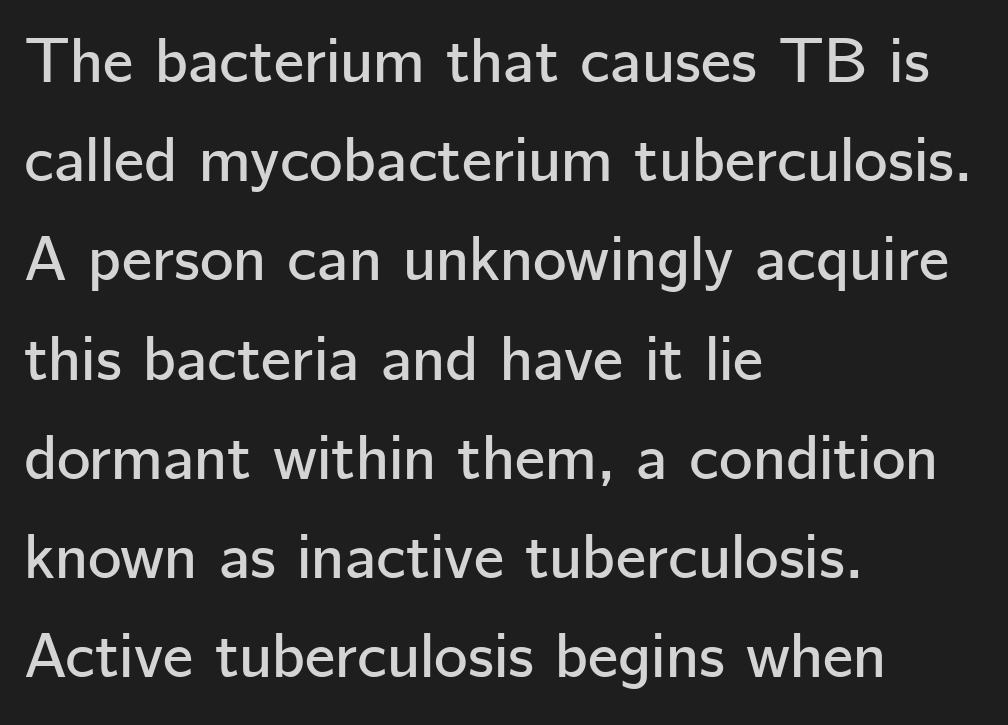
This sample uses an upright cut, with every glyph sitting square on the baseline. The type is set solid horizontally, with unmodified tracking. Grotesque or geometric, the face here clearly has no serifs. Where is the straight margin? On the left.
